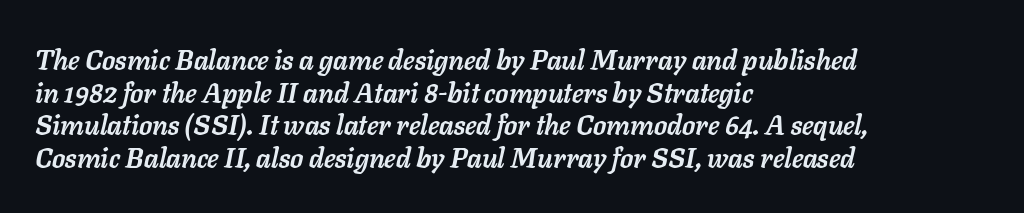
Q: Is the text bold? A: Yes.
Q: Is the text italic (slanted)? A: Yes, it leans right by about 11 degrees.
Q: Is the text underlined? A: No.
Q: How is the paragraph aligned? A: Left-aligned.
Q: Is the spacing between letters normal or unusually wide? A: Normal.
